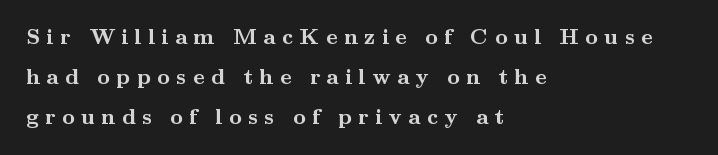
Q: Is the text bold? A: Yes.
Q: Is the text italic (slanted)? A: No, it is upright.
Q: Is the text underlined? A: No.
Q: How is the paragraph aligned? A: Left-aligned.
Q: Is the spacing between letters normal or unusually wide? A: Unusually wide.
